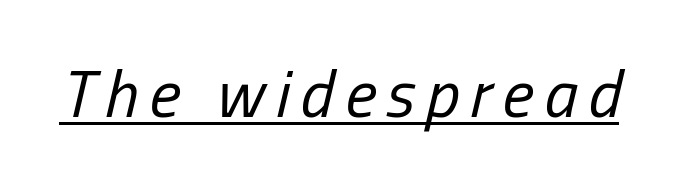
Each line of the rendering has a horizontal stroke beneath the glyphs. Notice how the stems are inclined rather than vertical — that's the hallmark of italics. This sample has the flowing, uneven cadence of proportional lettering. Ink coverage per letter is moderate at most.
